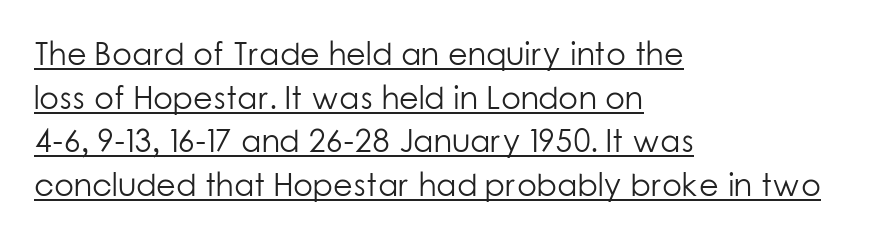
{"serif": "no", "italic": "no", "bold": "no", "weight": "light", "width": "normal", "stroke_contrast": "low", "x_height": "medium", "monospaced": "no", "underline": "yes", "align": "left", "line_spacing": "normal", "line_spacing_ratio": 1.36, "letter_spacing": "normal", "letter_spacing_em": 0.0, "glyph_px": 32}
